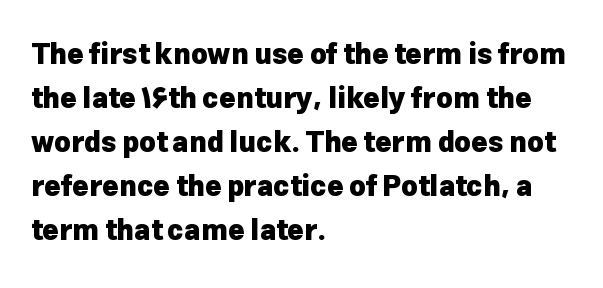
The lines are quadded left. Vertical strokes here are truly vertical. As a designer I'd log this as weight 700, bold. The rendering shows plain stroke endings on the letterforms — a sans-serif design.
